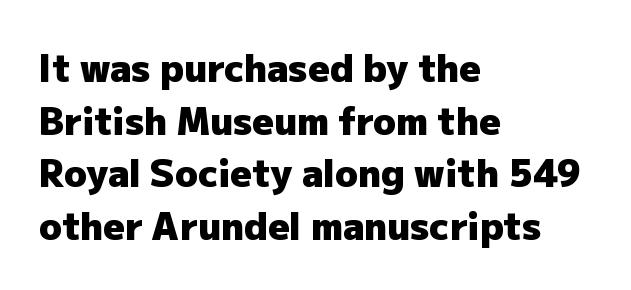
Q: Is the text bold? A: Yes.
Q: Is the text italic (slanted)? A: No, it is upright.
Q: Is the typeface a serif or a sans-serif typeface? A: Sans-serif.
Q: Is the text underlined? A: No.
Q: How is the paragraph aligned? A: Left-aligned.
Q: Is the spacing between letters normal or unusually wide? A: Normal.
Q: Is the spacing between lines tight, normal or loose? A: Normal.
Q: Width (condensed, normal, or wide)? A: Normal.
Q: Stroke contrast? A: Low.
Q: x-height? A: Medium.
Q: Monospaced? A: No.
